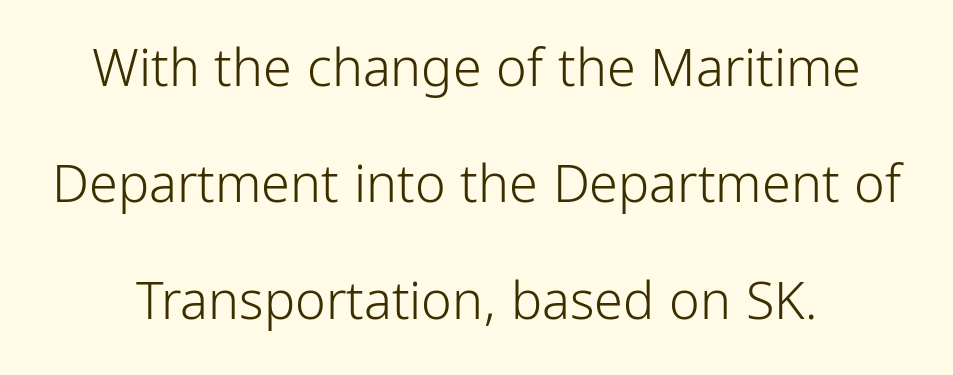
{"serif": "no", "italic": "no", "bold": "no", "weight": "light", "width": "condensed", "stroke_contrast": "low", "x_height": "medium", "monospaced": "no", "underline": "no", "line_spacing": "loose", "line_spacing_ratio": 2.24, "letter_spacing": "normal", "letter_spacing_em": 0.0, "glyph_px": 52}
